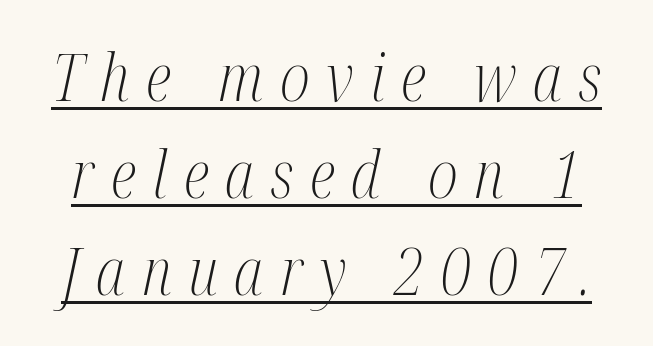
The lettering tilts uniformly, giving the passage an italic look. Note the varied advance widths — an 'i' is clearly narrower than an 'm'. Between one letter and the next there's a generous, obvious gap. Summary of weight: not heavy and not bold. Stroke terminals: seriffed.
